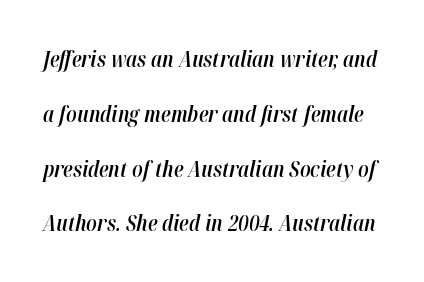
{"italic": "yes", "lean": "right", "slant_degrees": 12, "bold": "semi", "underline": "no", "line_spacing": "loose", "line_spacing_ratio": 2.49, "letter_spacing": "normal", "letter_spacing_em": 0.0, "glyph_px": 22}
